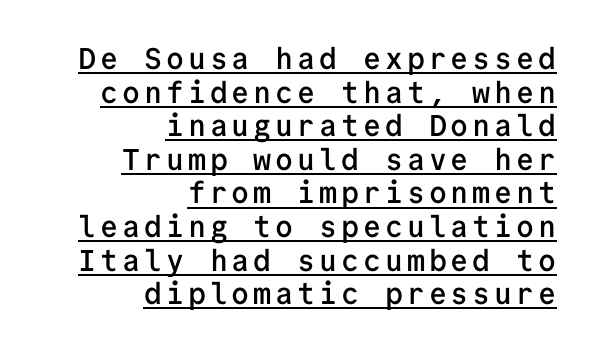
Q: Is the text bold? A: Semi-bold.
Q: Is the text italic (slanted)? A: No, it is upright.
Q: Is the typeface a serif or a sans-serif typeface? A: Sans-serif.
Q: Is the text underlined? A: Yes.
Q: How is the paragraph aligned? A: Right-aligned.
Q: Is the spacing between lines tight, normal or loose? A: Tight.
Q: Width (condensed, normal, or wide)? A: Normal.
Q: Stroke contrast? A: Low.
Q: x-height? A: Medium.
Q: Monospaced? A: Yes.
